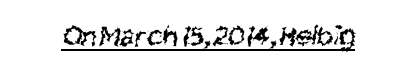
{"serif": "no", "bold": "no", "weight": "regular", "width": "condensed", "stroke_contrast": "medium", "x_height": "large", "monospaced": "no", "underline": "yes", "letter_spacing": "normal", "letter_spacing_em": 0.0, "glyph_px": 31}
